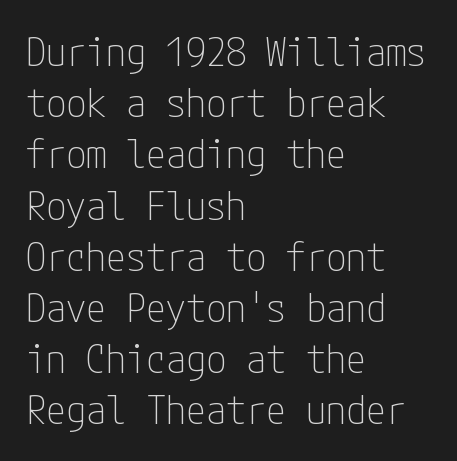
Q: Is the text bold? A: No.
Q: Is the text italic (slanted)? A: No, it is upright.
Q: Is the typeface a serif or a sans-serif typeface? A: Sans-serif.
Q: Is the text underlined? A: No.
Q: How is the paragraph aligned? A: Left-aligned.
Q: Is the spacing between letters normal or unusually wide? A: Normal.
Q: Is the spacing between lines tight, normal or loose? A: Normal.
Q: Width (condensed, normal, or wide)? A: Condensed.
Q: Stroke contrast? A: Low.
Q: x-height? A: Medium.
